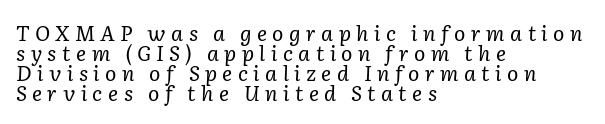
The image shows 21 px text type, italic (leaning right); set left-aligned, tight line spacing (0.95x), unusually wide letter spacing (+0.26 em), not underlined.
